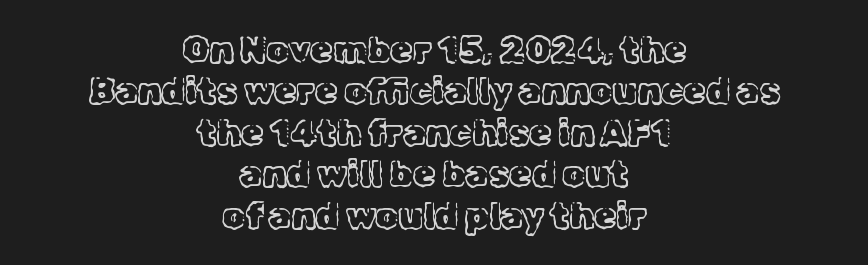
The image shows 36 px light serif type, upright; set centered, tight line spacing (1.15x), normal letter spacing, not underlined; a medium x-height.
